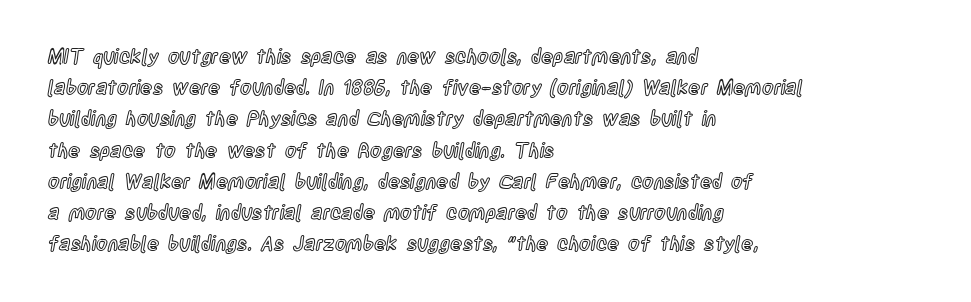
Q: Is the text italic (slanted)? A: Yes.
Q: Is the text underlined? A: No.
Q: How is the paragraph aligned? A: Left-aligned.
Q: Is the spacing between letters normal or unusually wide? A: Normal.
Q: Is the spacing between lines tight, normal or loose? A: Normal.
